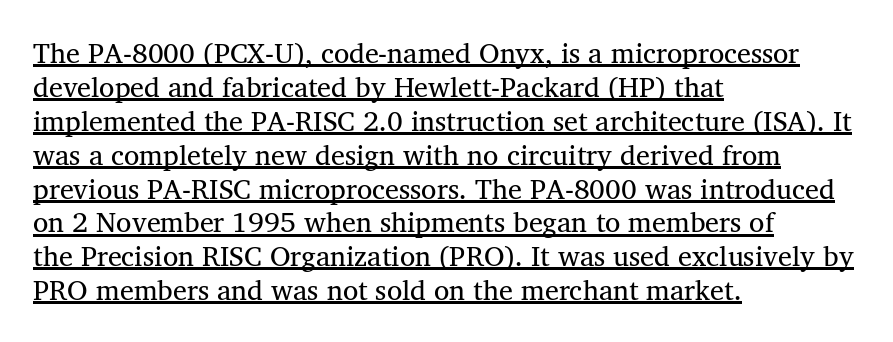
Q: Is the text bold? A: No.
Q: Is the typeface a serif or a sans-serif typeface? A: Serif.
Q: Is the text underlined? A: Yes.
Q: How is the paragraph aligned? A: Left-aligned.
Q: Is the spacing between letters normal or unusually wide? A: Normal.
Q: Width (condensed, normal, or wide)? A: Normal.
Q: Stroke contrast? A: Medium.
Q: x-height? A: Medium.
Q: Monospaced? A: No.
